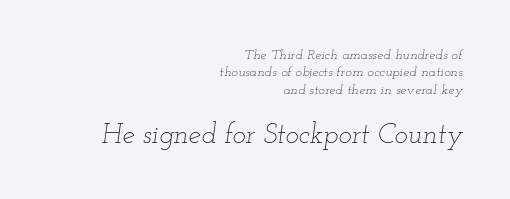
{"italic": "yes", "lean": "right", "slant_degrees": 12, "bold": "no", "weight": "thin", "width": "wide", "stroke_contrast": "low", "x_height": "small", "monospaced": "no", "underline": "no", "align": "right", "line_spacing_ratio": 1.24, "letter_spacing": "normal", "letter_spacing_em": 0.0, "larger_block": "second", "size_ratio": 2.0, "glyph_px": 28}
